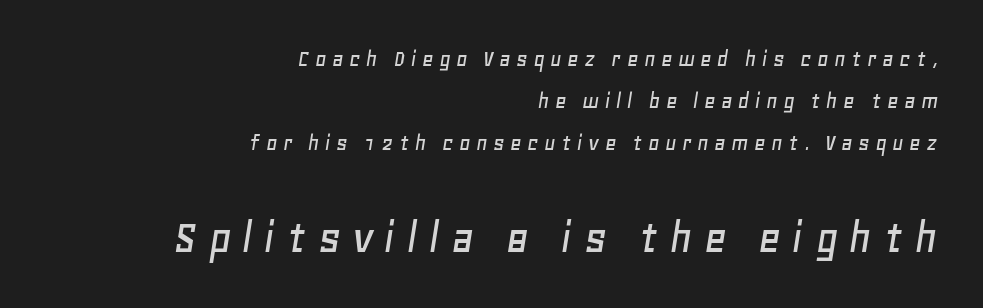
The image shows 50 px text type, italic (leaning right); set right-aligned, normal line spacing (1.68x), unusually wide letter spacing (+0.21 em), not underlined; the second (bottom) block is 2.0x larger; low stroke contrast and a large x-height.
